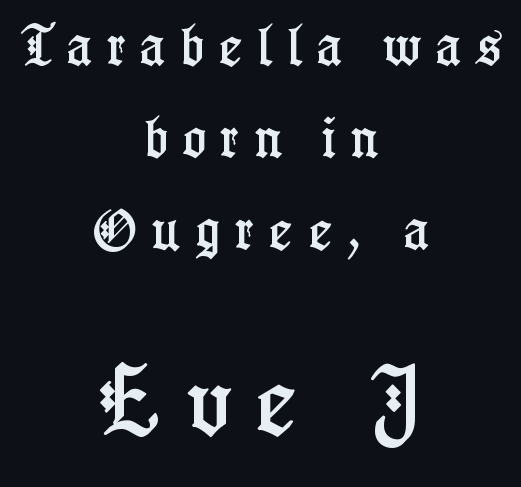
The block sitting lower on the canvas is the one with enlarged characters. Underline: absent. Spacing verdict: proportional, widths tailored to each character. Between one letter and the next there's a generous, obvious gap. The face used here is seriffed, in the tradition of book romans. Widely set lines give the paragraph a tall, airy silhouette.
